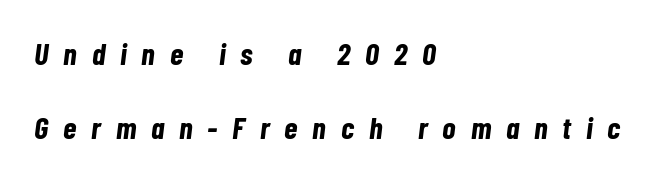
Q: Is the text bold? A: Yes.
Q: Is the text italic (slanted)? A: Yes, it leans right by about 7 degrees.
Q: Is the text underlined? A: No.
Q: How is the paragraph aligned? A: Left-aligned.
Q: Is the spacing between letters normal or unusually wide? A: Unusually wide.
Q: Is the spacing between lines tight, normal or loose? A: Loose.
Q: Width (condensed, normal, or wide)? A: Condensed.
Q: Stroke contrast? A: Low.
Q: x-height? A: Medium.
Q: Monospaced? A: No.
